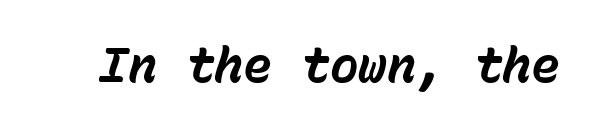
The image shows 48 px bold type, italic (leaning right), monospaced; set normal letter spacing, not underlined; low stroke contrast and a medium x-height.
